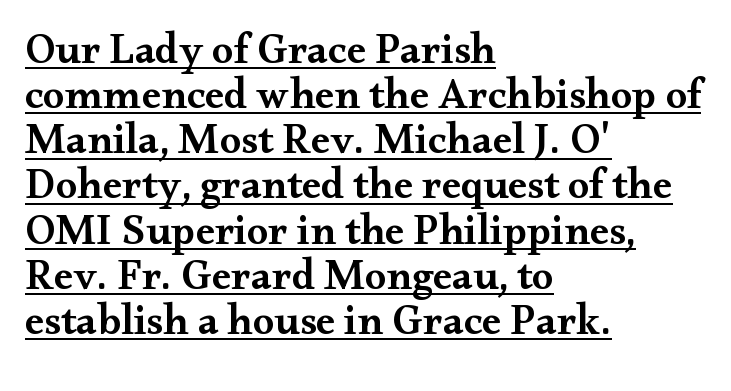
Yep, those are serifs on the letters. Line spacing here is tight. Firm but not heavy-handed strokes: this text is semibold. This sample carries an underscore along the baseline area. These lines keep a tight, regular rhythm from letter to letter.
